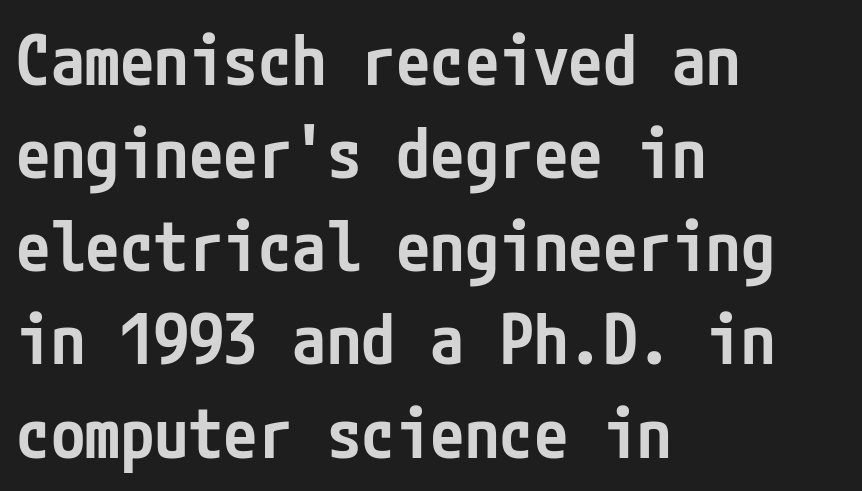
Look at the bottom of the vertical strokes: they stop flat, with no serifs. The line-height multiplier appears to be the usual default. Typeset ragged right — the left edge is the straight one. Words appear dense and cohesive because spacing is normal.
